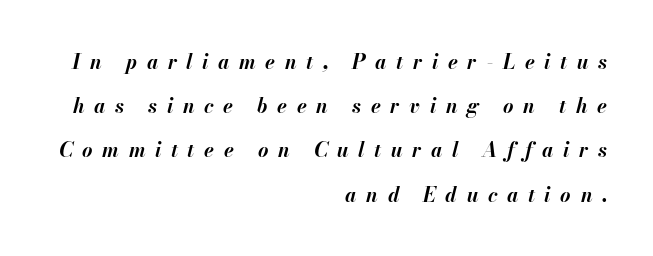
The image shows 20 px bold type, italic (leaning right); set right-aligned, loose line spacing (2.21x), unusually wide letter spacing (+0.48 em), not underlined.
